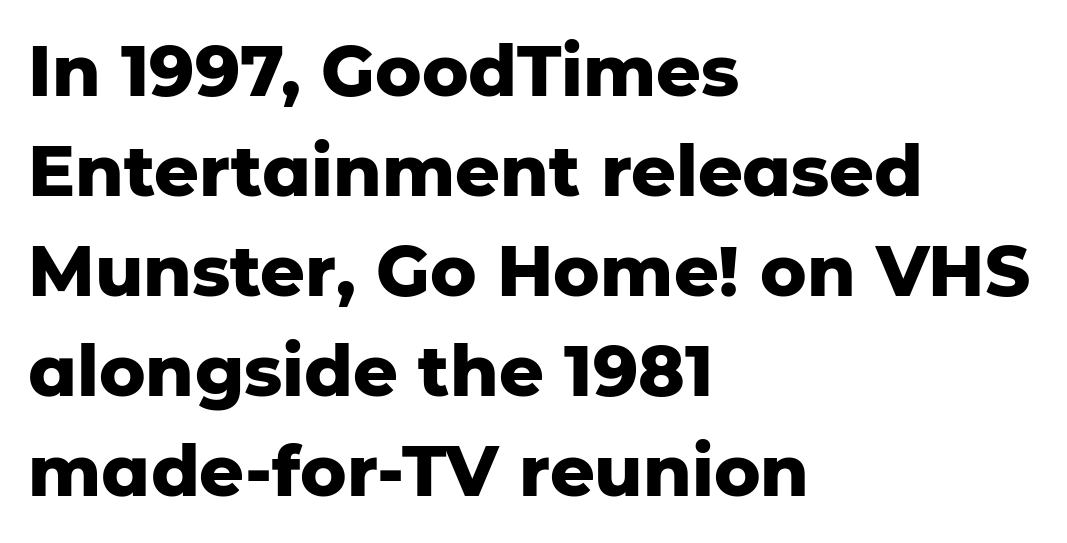
Caption: standard tracking, unaltered. Look at the stroke-to-counter ratio: heavy, a bold. The space beneath each line is pristine and unruled. A typesetter would mark this as roman, not italic. Spacing verdict: proportional, widths tailored to each character. The line-height multiplier appears to be the usual default.
